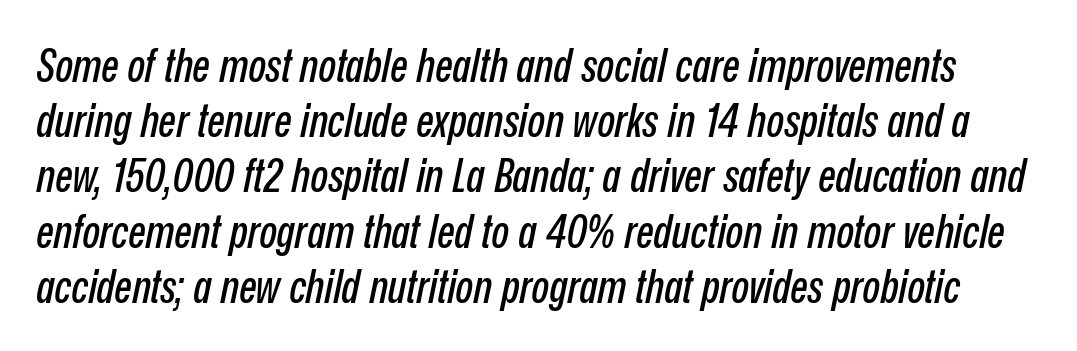
Between one letter and the next there's only the usual sliver of space. Slanted lettering throughout. Here the designer chose a conventional face with non-uniform glyph widths. Type without underlining.
